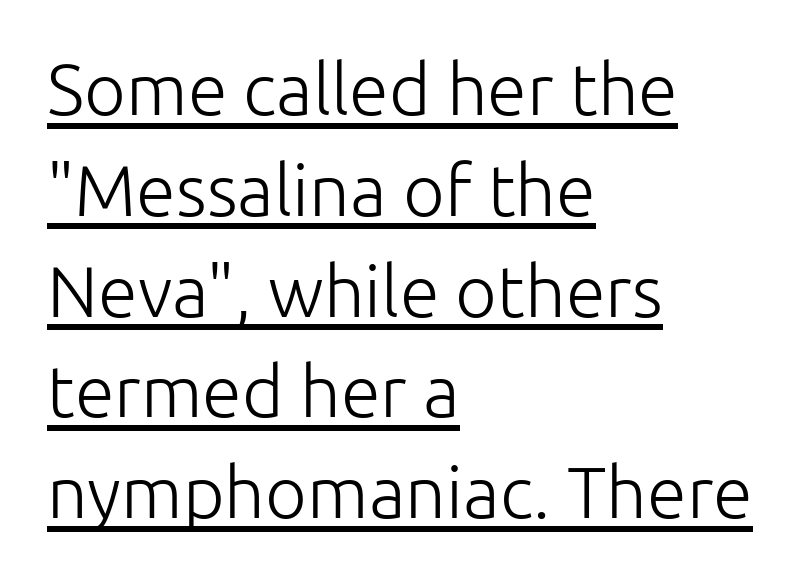
{"serif": "no", "italic": "no", "bold": "no", "weight": "light", "width": "normal", "stroke_contrast": "low", "x_height": "medium", "monospaced": "no", "underline": "yes", "align": "left", "line_spacing": "normal", "line_spacing_ratio": 1.4, "letter_spacing": "normal", "letter_spacing_em": 0.0, "glyph_px": 72}
